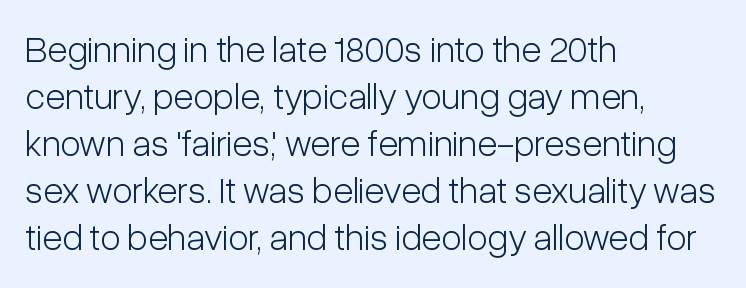
Q: Is the text bold? A: No.
Q: Is the text italic (slanted)? A: No, it is upright.
Q: Is the typeface a serif or a sans-serif typeface? A: Sans-serif.
Q: Is the text underlined? A: No.
Q: How is the paragraph aligned? A: Left-aligned.
Q: Is the spacing between letters normal or unusually wide? A: Normal.
Q: Is the spacing between lines tight, normal or loose? A: Normal.
Q: Width (condensed, normal, or wide)? A: Condensed.
Q: Stroke contrast? A: Low.
Q: x-height? A: Medium.
Q: Monospaced? A: No.
